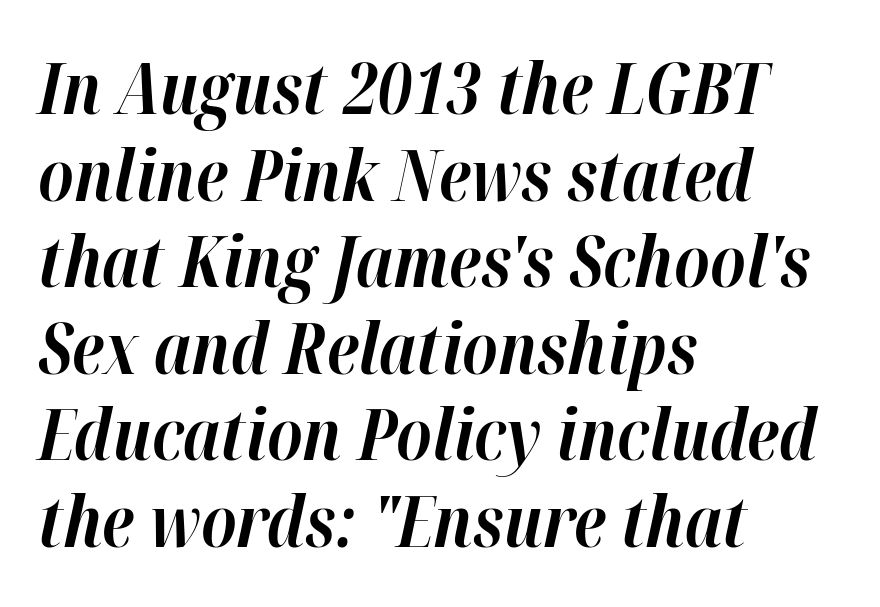
The zone under the glyphs is completely vacant. Compared with a centered layout, this one pins lines to the left instead. These lines are rendered in a variable-pitch font. Every character sits at an angle, as italics do. Typesetter's note: full bold, strokes at maximum text heaviness. Students, note that the glyphs here touch the page at normal intervals.
